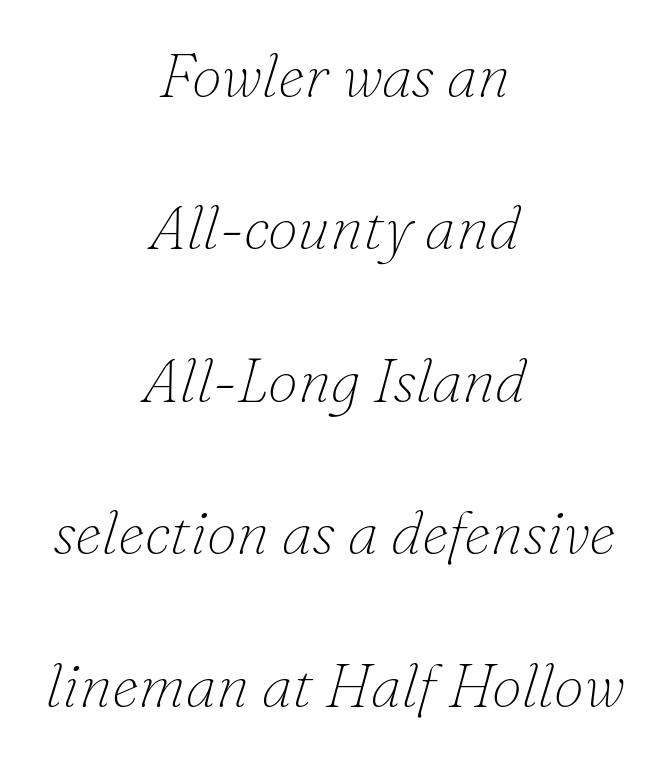
Regarding leading, the lines here are spaced well apart. Observe the serifs anchoring each vertical stroke in this sample. Emphasis-style slanted type is in use. Reading down the block, each line starts at a different indent, mirrored at its end. Letter spacing: default.
